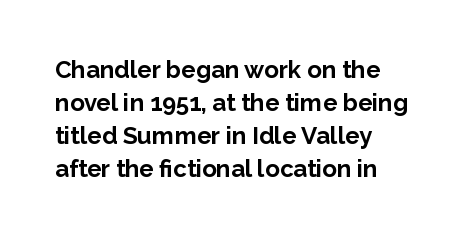
The image shows 24 px bold type, upright; set left-aligned, normal line spacing (1.38x), normal letter spacing, not underlined.
